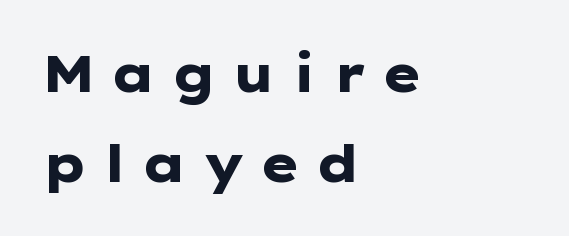
Q: Is the text bold? A: Yes.
Q: Is the text italic (slanted)? A: No, it is upright.
Q: Is the typeface a serif or a sans-serif typeface? A: Sans-serif.
Q: Is the text underlined? A: No.
Q: How is the paragraph aligned? A: Left-aligned.
Q: Is the spacing between letters normal or unusually wide? A: Unusually wide.
Q: Width (condensed, normal, or wide)? A: Wide.
Q: Stroke contrast? A: Low.
Q: x-height? A: Medium.
Q: Monospaced? A: No.
